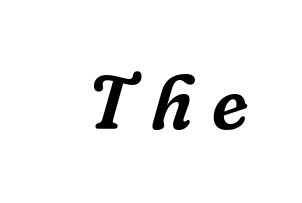
The image shows 76 px serif type, italic (leaning right); set unusually wide letter spacing (+0.25 em), not underlined; low stroke contrast and a medium x-height.
